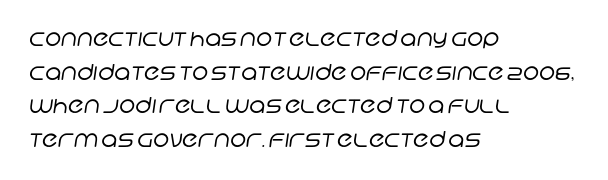
The strokes carry an ordinary text weight at most. Does the copy run flush right? No — it runs flush left. The type is set solid horizontally, with unmodified tracking. Successive baselines arrive at the customary interval. The area under the type is left untouched.
